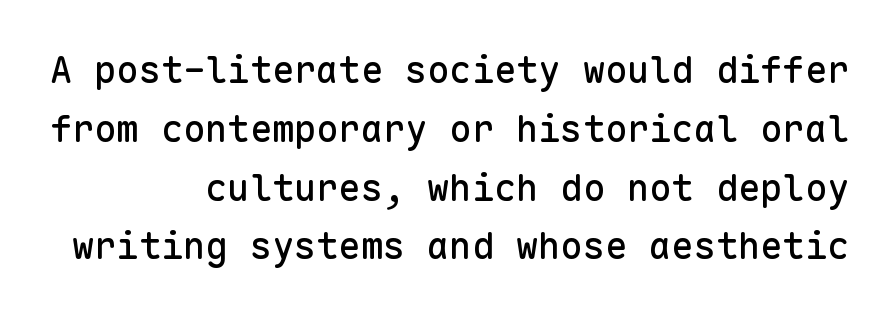
The rendering uses typewriter-style spacing with identical character cells. Reading down the column, the eye jumps a familiar distance to each next line. This rendering leaves character spacing at its baseline value. I'd call this a sans setting — the letters go barefoot. Style check: upright.
